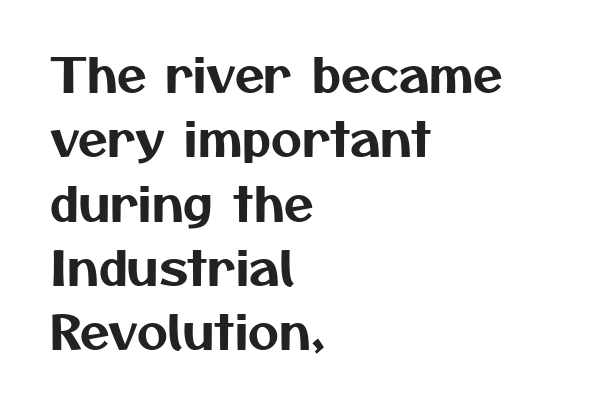
{"serif": "no", "width": "normal", "stroke_contrast": "medium", "x_height": "medium", "monospaced": "no", "underline": "no", "align": "left", "line_spacing": "normal", "line_spacing_ratio": 1.34, "letter_spacing": "normal", "letter_spacing_em": 0.0, "glyph_px": 48}
